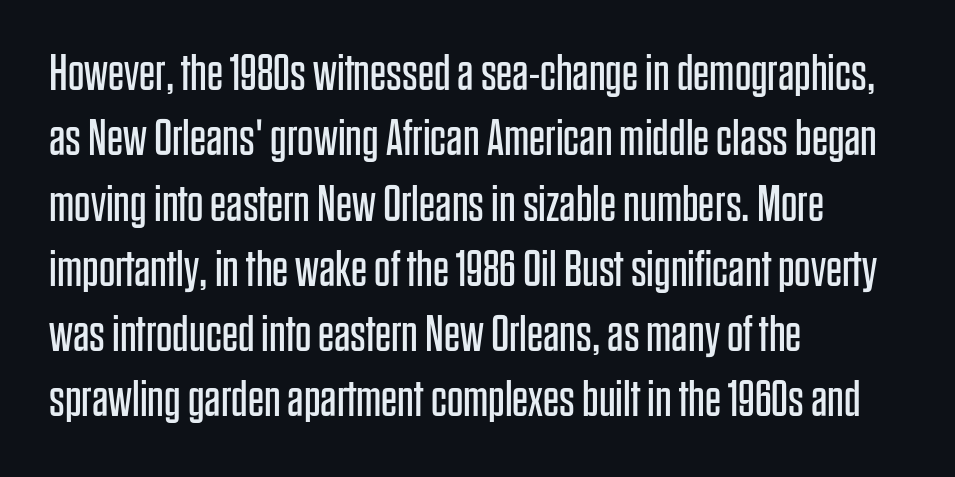
The image shows 51 px regular-weight, condensed sans-serif type, upright; set left-aligned, normal line spacing (1.28x), normal letter spacing, not underlined; low stroke contrast and a large x-height.
